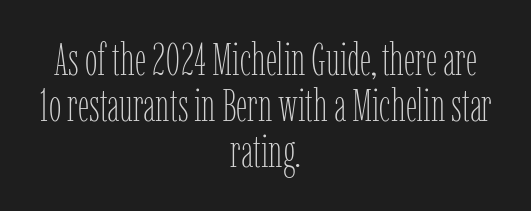
The image shows 45 px thin, condensed type, upright; set centered, tight line spacing (1.02x), normal letter spacing, not underlined; low stroke contrast and a medium x-height.
